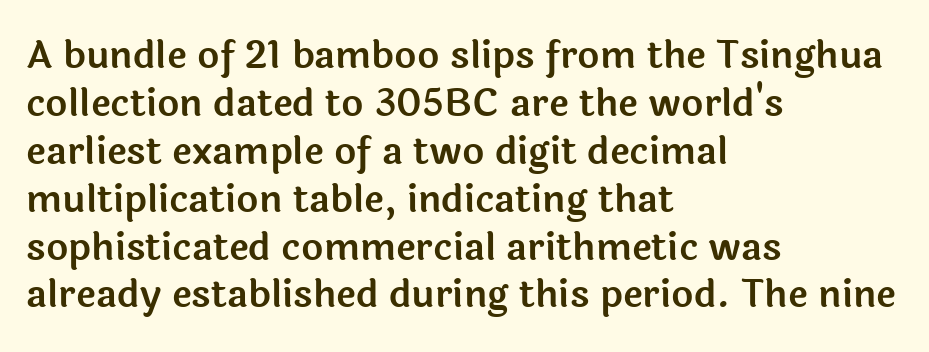
Font category for this specimen: sans-serif. Typeset ragged right — the left edge is the straight one. Characters remain perfectly vertical along every line. Type without underlining. Character widths vary here, with narrow letters taking less room than wide ones.
